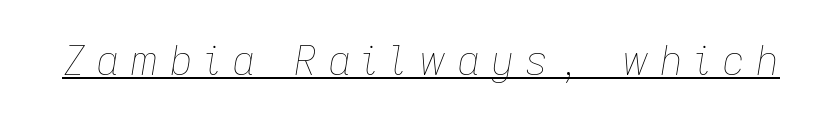
The specimen includes a rule beneath the text block's lines. Is this a fixed-width face? No — the glyphs have proportional, varying widths. The font is comparable to plain body text, perhaps lighter. Slanted lettering throughout. The passage shown has open, widely tracked lettering throughout.
